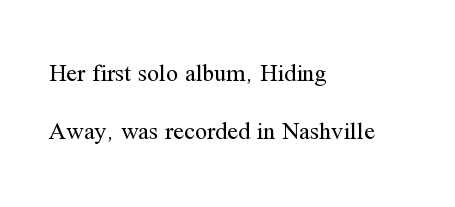
The image shows 24 px text type, upright; set left-aligned, loose line spacing (2.41x), normal letter spacing, not underlined.
